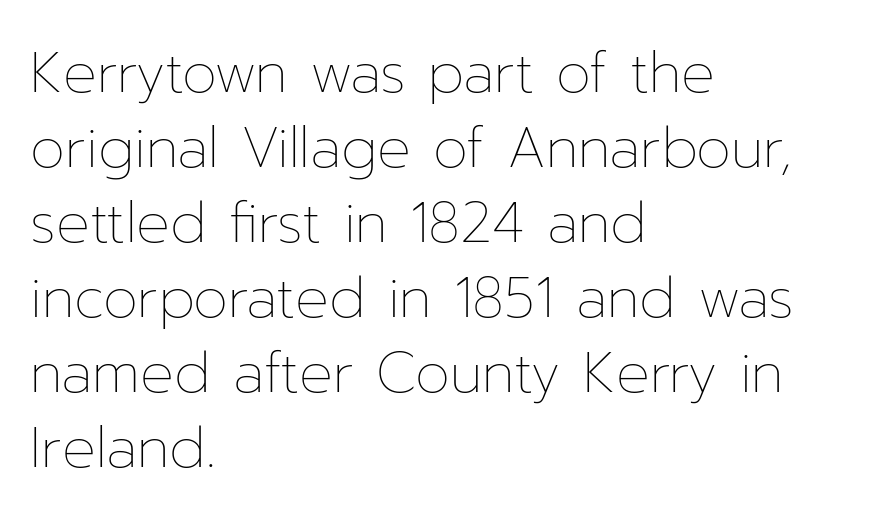
The image shows 56 px thin type, upright; set left-aligned, normal line spacing (1.34x), normal letter spacing, not underlined; low stroke contrast and a medium x-height.
